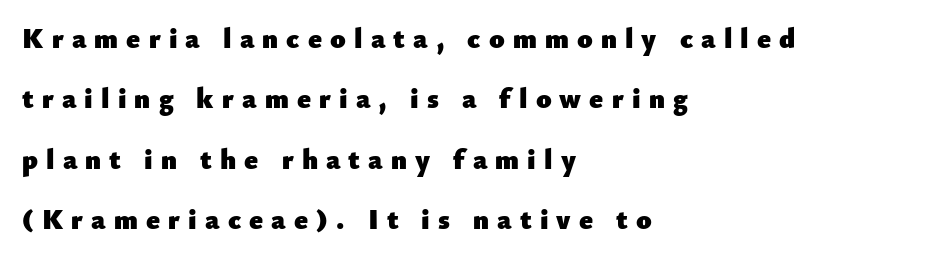
Q: Is the text bold? A: Yes.
Q: Is the text italic (slanted)? A: No, it is upright.
Q: Is the typeface a serif or a sans-serif typeface? A: Sans-serif.
Q: Is the text underlined? A: No.
Q: How is the paragraph aligned? A: Left-aligned.
Q: Is the spacing between letters normal or unusually wide? A: Unusually wide.
Q: Is the spacing between lines tight, normal or loose? A: Loose.
Q: Width (condensed, normal, or wide)? A: Normal.
Q: Stroke contrast? A: Low.
Q: x-height? A: Small.
Q: Monospaced? A: No.
